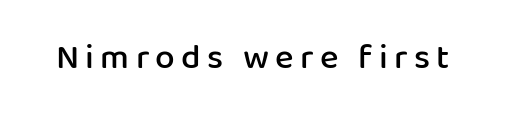
The image shows 35 px semibold sans-serif type, upright; set not underlined; low stroke contrast and a medium x-height.
